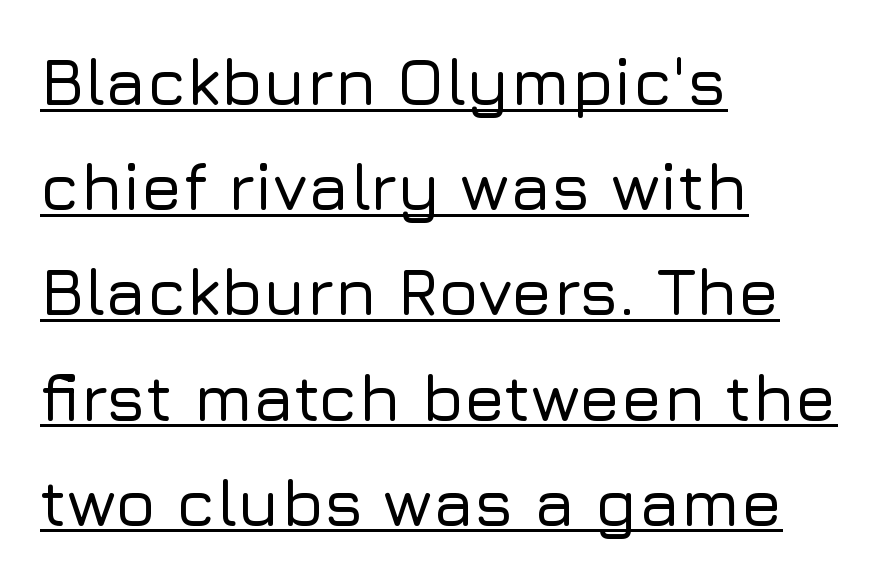
Q: Is the text italic (slanted)? A: No, it is upright.
Q: Is the typeface a serif or a sans-serif typeface? A: Sans-serif.
Q: Is the text underlined? A: Yes.
Q: How is the paragraph aligned? A: Left-aligned.
Q: Is the spacing between letters normal or unusually wide? A: Normal.
Q: Is the spacing between lines tight, normal or loose? A: Normal.
Q: Width (condensed, normal, or wide)? A: Normal.
Q: Stroke contrast? A: Low.
Q: x-height? A: Medium.
Q: Monospaced? A: No.
